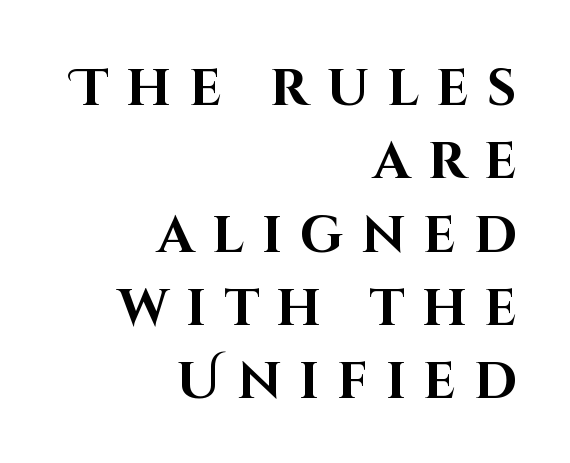
The image shows 52 px bold sans-serif type, upright; set right-aligned, normal line spacing (1.41x), unusually wide letter spacing (+0.34 em), not underlined; high stroke contrast and a large x-height.
